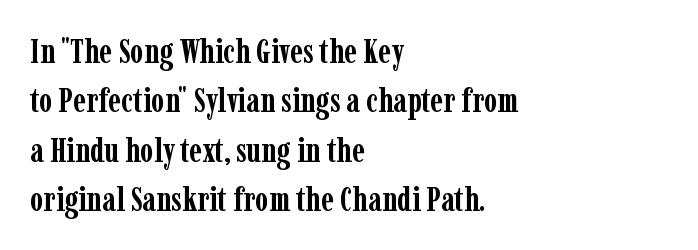
Q: Is the text bold? A: Yes.
Q: Is the text italic (slanted)? A: No, it is upright.
Q: Is the typeface a serif or a sans-serif typeface? A: Serif.
Q: Is the text underlined? A: No.
Q: How is the paragraph aligned? A: Left-aligned.
Q: Is the spacing between letters normal or unusually wide? A: Normal.
Q: Is the spacing between lines tight, normal or loose? A: Normal.
Q: Width (condensed, normal, or wide)? A: Condensed.
Q: Stroke contrast? A: Low.
Q: x-height? A: Medium.
Q: Monospaced? A: No.
